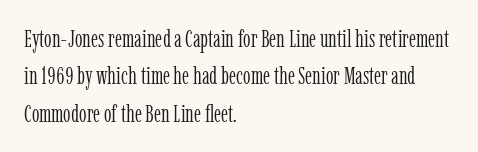
Q: Is the text bold? A: No.
Q: Is the text italic (slanted)? A: No, it is upright.
Q: Is the text underlined? A: No.
Q: How is the paragraph aligned? A: Left-aligned.
Q: Is the spacing between letters normal or unusually wide? A: Normal.
Q: Is the spacing between lines tight, normal or loose? A: Normal.
